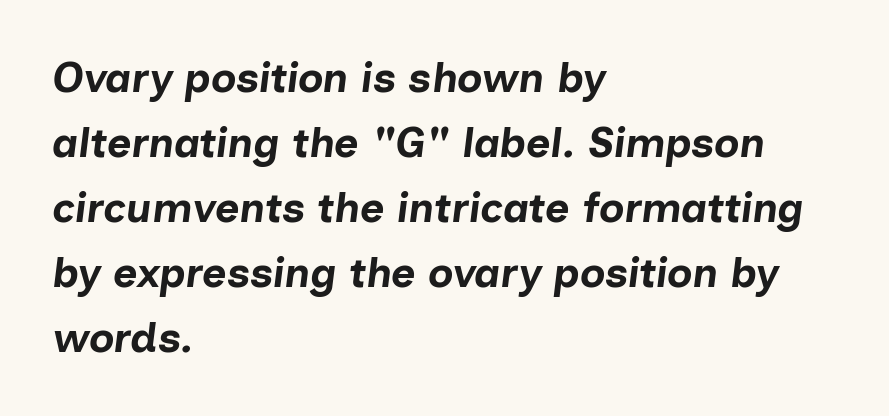
The image shows 42 px bold type, italic (leaning right); set left-aligned, normal line spacing (1.55x), normal letter spacing, not underlined; low stroke contrast and a medium x-height.
